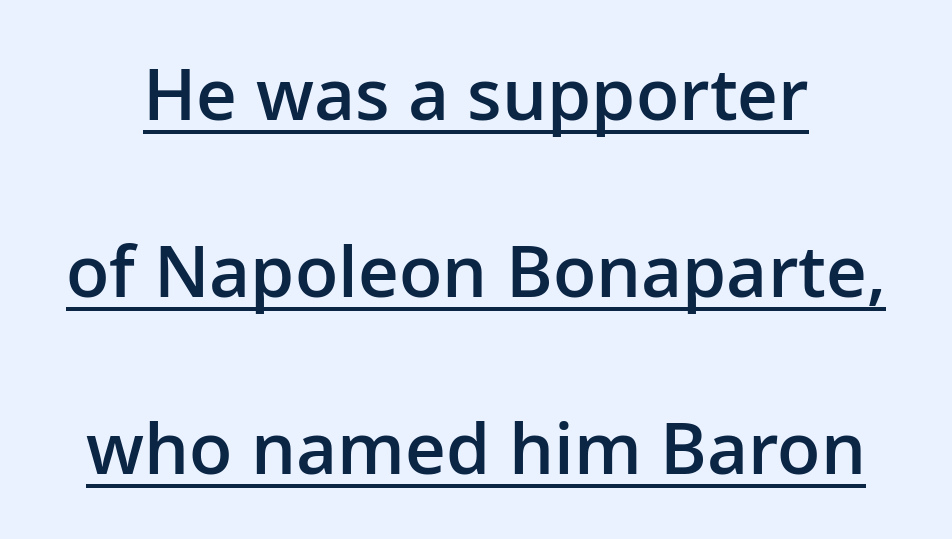
Q: Is the text bold? A: Semi-bold.
Q: Is the text italic (slanted)? A: No, it is upright.
Q: Is the typeface a serif or a sans-serif typeface? A: Sans-serif.
Q: Is the text underlined? A: Yes.
Q: Is the spacing between letters normal or unusually wide? A: Normal.
Q: Is the spacing between lines tight, normal or loose? A: Loose.
Q: Width (condensed, normal, or wide)? A: Normal.
Q: Stroke contrast? A: Low.
Q: x-height? A: Medium.
Q: Monospaced? A: No.
